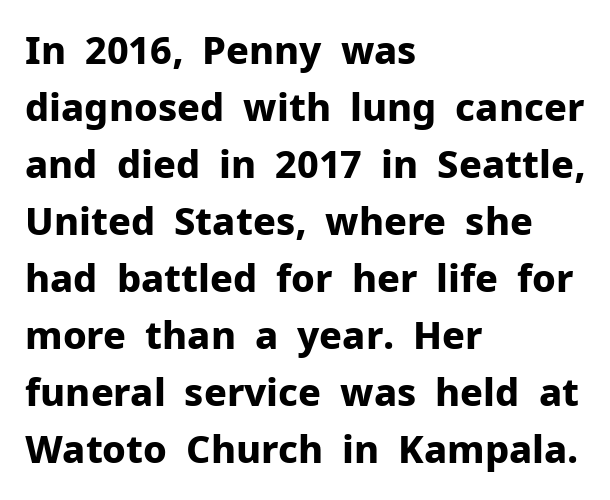
{"serif": "no", "italic": "no", "bold": "yes", "weight": "bold", "width": "normal", "stroke_contrast": "low", "x_height": "medium", "monospaced": "no", "underline": "no", "align": "left", "line_spacing": "normal", "line_spacing_ratio": 1.5, "letter_spacing": "normal", "letter_spacing_em": 0.0, "glyph_px": 38}
